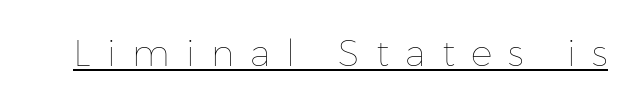
{"italic": "no", "bold": "no", "weight": "thin", "width": "normal", "stroke_contrast": "low", "x_height": "medium", "monospaced": "no", "underline": "yes", "letter_spacing": "wide", "letter_spacing_em": 0.45, "glyph_px": 36}
